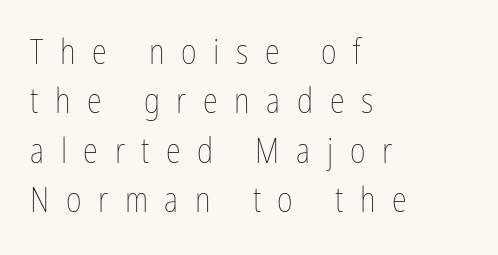
{"italic": "no", "bold": "no", "weight": "thin", "width": "condensed", "stroke_contrast": "low", "x_height": "medium", "monospaced": "no", "underline": "no", "align": "left", "line_spacing": "normal", "line_spacing_ratio": 1.45, "letter_spacing": "wide", "letter_spacing_em": 0.49, "glyph_px": 34}
